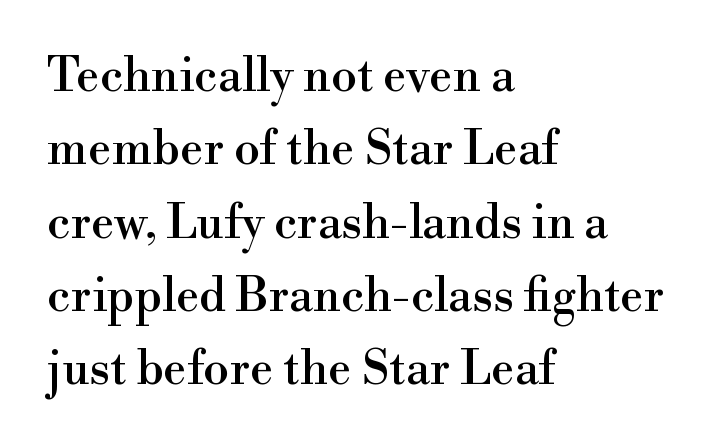
The image shows 47 px serif type, upright; set left-aligned, normal line spacing (1.56x), normal letter spacing, not underlined; a small x-height.
